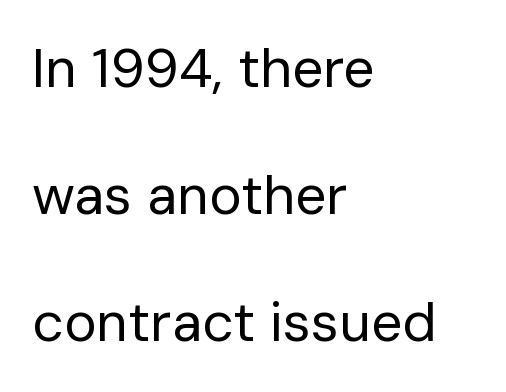
The image shows 55 px regular-weight sans-serif type, upright; set left-aligned, loose line spacing (2.31x), normal letter spacing, not underlined; low stroke contrast and a medium x-height.
